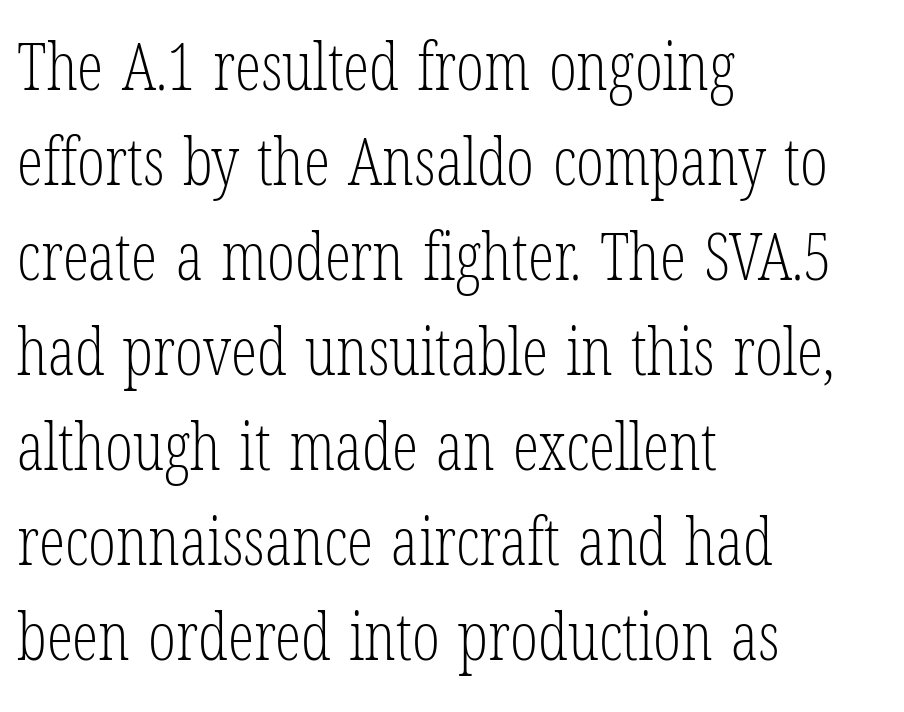
{"serif": "yes", "italic": "no", "bold": "no", "weight": "light", "width": "condensed", "stroke_contrast": "low", "x_height": "medium", "monospaced": "no", "underline": "no", "align": "left", "line_spacing": "normal", "line_spacing_ratio": 1.44, "letter_spacing": "normal", "letter_spacing_em": 0.0, "glyph_px": 66}
